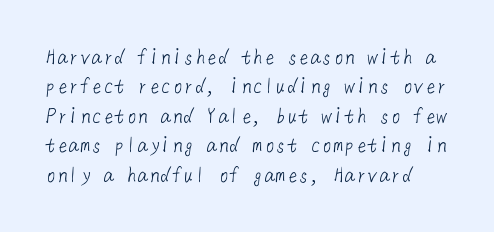
{"bold": "no", "underline": "no", "line_spacing": "normal", "line_spacing_ratio": 1.28, "letter_spacing": "normal", "letter_spacing_em": 0.0, "glyph_px": 23}
